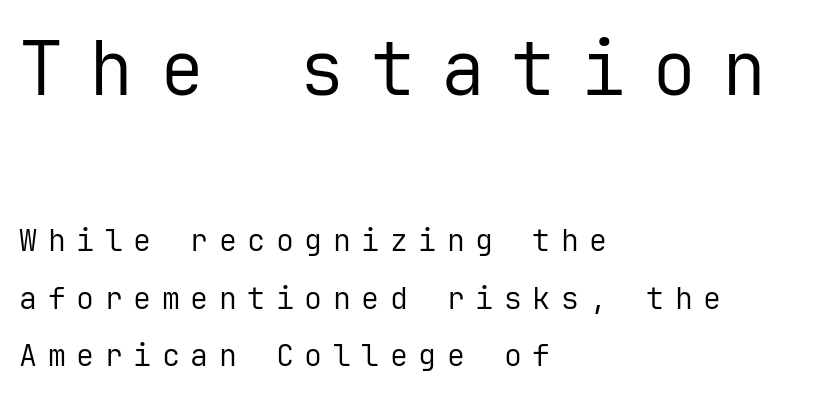
Q: Is the text bold? A: No.
Q: Is the text italic (slanted)? A: No, it is upright.
Q: Is the typeface a serif or a sans-serif typeface? A: Sans-serif.
Q: Is the text underlined? A: No.
Q: How is the paragraph aligned? A: Left-aligned.
Q: Is the spacing between letters normal or unusually wide? A: Unusually wide.
Q: Is the spacing between lines tight, normal or loose? A: Loose.
Q: Which block of text is set in a larger size, the first (top) or the second (bottom)? A: The first (top) one.
Q: Width (condensed, normal, or wide)? A: Normal.
Q: Stroke contrast? A: Low.
Q: x-height? A: Medium.
Q: Monospaced? A: Yes.
